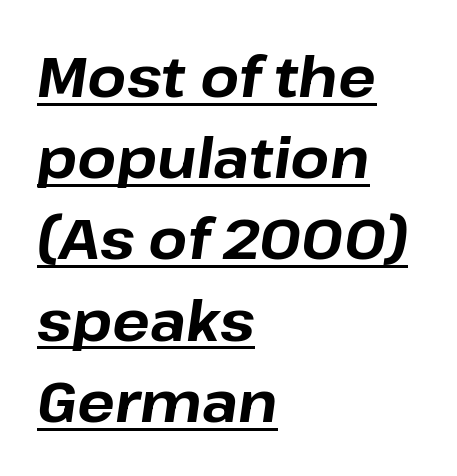
The image shows 56 px bold type, italic (leaning right); set left-aligned, normal line spacing (1.45x), normal letter spacing, underlined; low stroke contrast and a medium x-height.
